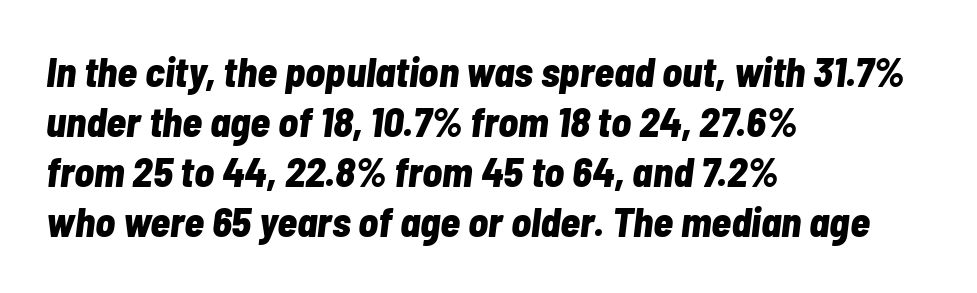
{"italic": "yes", "lean": "right", "slant_degrees": 7, "bold": "yes", "weight": "bold", "width": "condensed", "stroke_contrast": "low", "x_height": "medium", "monospaced": "no", "underline": "no", "align": "left", "line_spacing_ratio": 1.22, "letter_spacing": "normal", "letter_spacing_em": 0.0, "glyph_px": 41}
